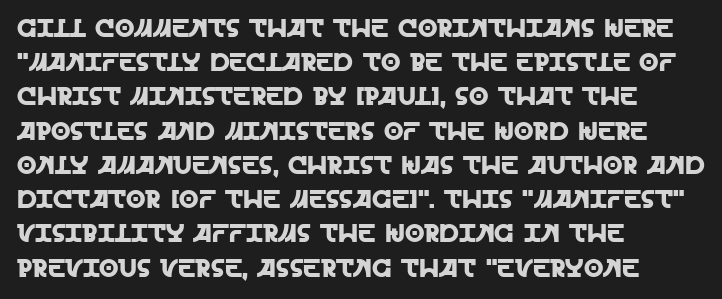
The lettering holds an erect, upright posture throughout. Nobody drew a line under any word here. This rendering uses left alignment, leaving the right contour irregular. Each new line begins a customary step beneath the previous one. Students, note that the glyphs here touch the page at normal intervals.
